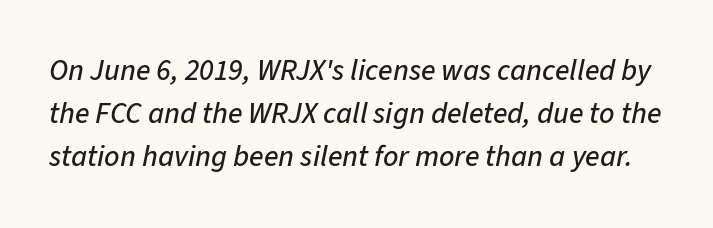
There's an unmistakable incline to the writing here. Just letters on the line, the space beneath them empty. Varying glyph widths throughout — classic text-font behaviour. What's the leading like? Ordinary, nothing unusual. The face used here is rendered with its standard letterfit.
